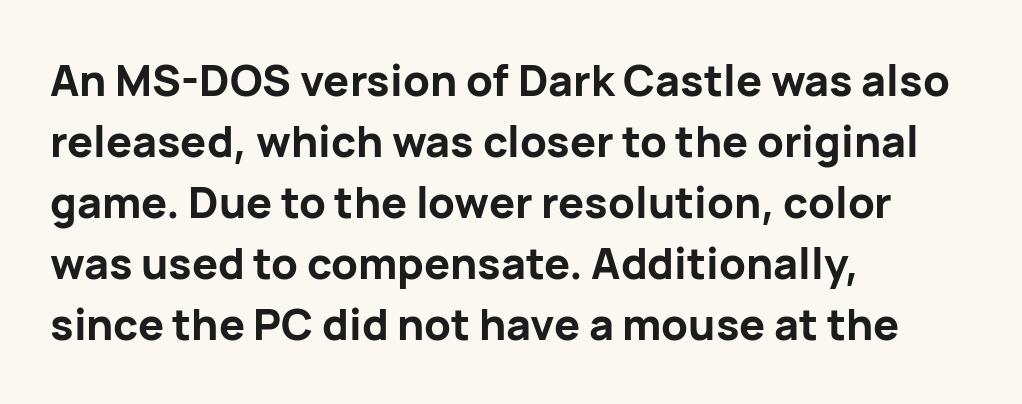
{"serif": "no", "italic": "no", "bold": "yes", "weight": "bold", "width": "normal", "stroke_contrast": "low", "x_height": "medium", "monospaced": "no", "underline": "no", "align": "left", "line_spacing": "normal", "line_spacing_ratio": 1.42, "letter_spacing": "normal", "letter_spacing_em": 0.0, "glyph_px": 43}
